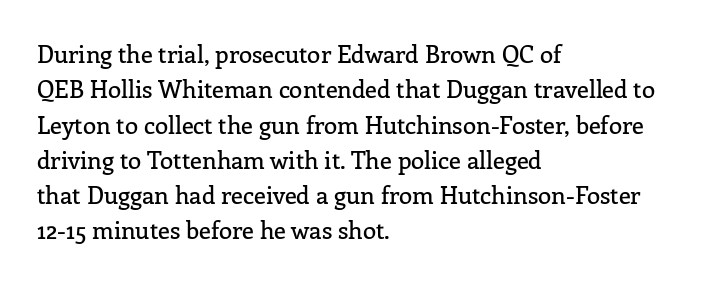
The image shows 24 px text type, upright; set left-aligned, normal line spacing (1.47x), normal letter spacing, not underlined.
